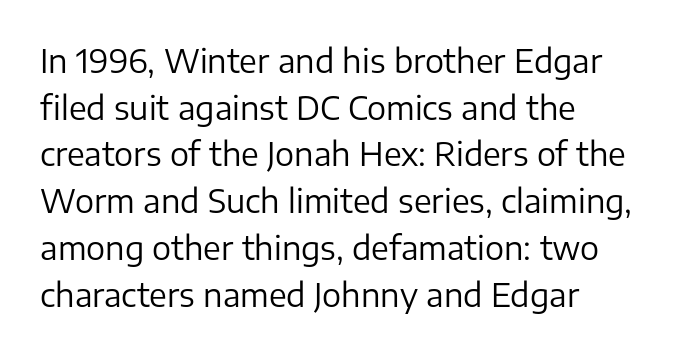
Notice how the stems are strictly vertical — no italics here. The passage shown is typeset with a sans-serif family. There is no visible air inserted between adjacent glyphs. The passage shown is not bold in any degree. Rows of type keep a routine distance in the vertical direction. Here the designer chose a conventional face with non-uniform glyph widths.
